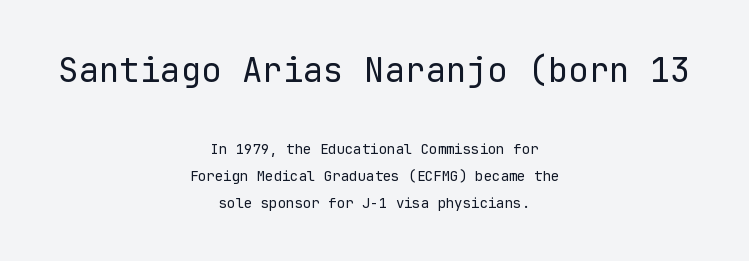
Q: Is the text bold? A: No.
Q: Is the text italic (slanted)? A: No, it is upright.
Q: Is the typeface a serif or a sans-serif typeface? A: Sans-serif.
Q: Is the text underlined? A: No.
Q: How is the paragraph aligned? A: Centered.
Q: Is the spacing between letters normal or unusually wide? A: Normal.
Q: Is the spacing between lines tight, normal or loose? A: Loose.
Q: Which block of text is set in a larger size, the first (top) or the second (bottom)? A: The first (top) one.
Q: Width (condensed, normal, or wide)? A: Normal.
Q: Stroke contrast? A: Low.
Q: x-height? A: Medium.
Q: Monospaced? A: Yes.
